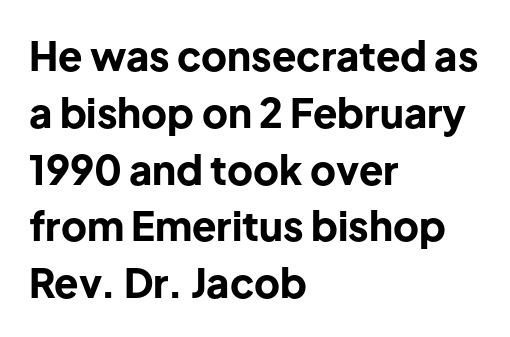
Type without underlining. Notice how thick the strokes are: this is what a full bold looks like. Spacing verdict: proportional, widths tailored to each character. Stroke terminals: plain, sans-serif. Visually the block forms a straight wall on the left and a jagged coastline on the right. Italic? Not at all — the glyphs are vertical.
